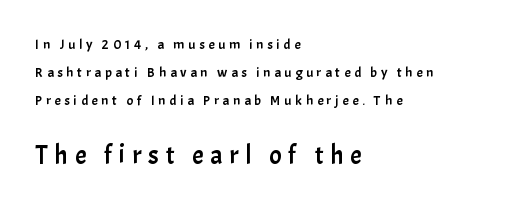
Vertical strokes here are truly vertical. These lines are set flush left with a ragged right edge. Only glyphs here, with clear space below each row. Someone cranked the tracking dial way up on this one. Note: smaller setting up top, larger setting below.
